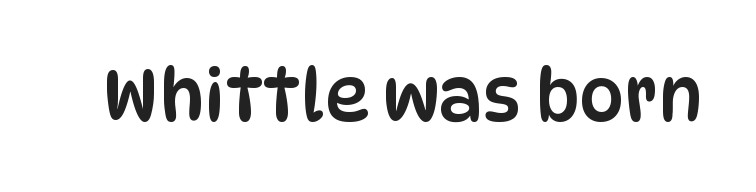
The image shows 71 px condensed sans-serif type, upright; set normal letter spacing, not underlined; low stroke contrast and a large x-height.
